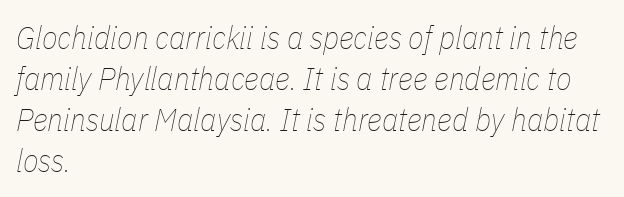
{"italic": "yes", "lean": "right", "slant_degrees": 11, "bold": "no", "weight": "thin", "width": "condensed", "stroke_contrast": "low", "x_height": "medium", "monospaced": "no", "underline": "no", "align": "left", "line_spacing": "normal", "line_spacing_ratio": 1.28, "letter_spacing": "normal", "letter_spacing_em": 0.0, "glyph_px": 32}
